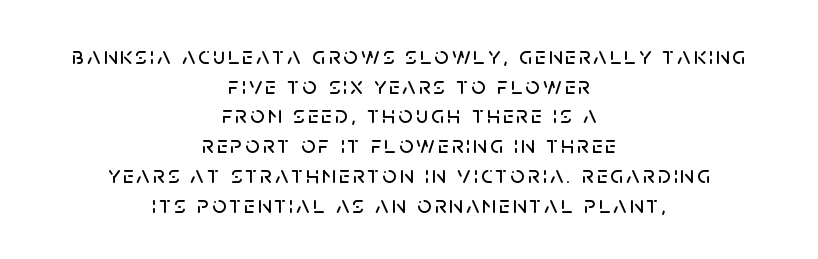
The image shows 25 px text type, upright; set centered, line spacing 1.19x, not underlined.
